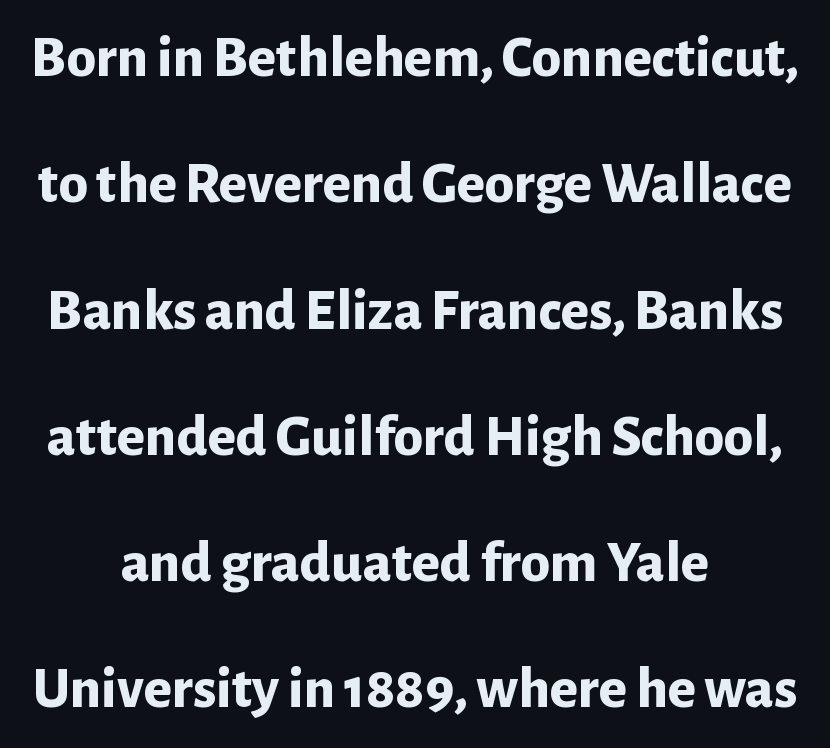
{"serif": "no", "italic": "no", "bold": "yes", "weight": "bold", "width": "normal", "stroke_contrast": "low", "x_height": "medium", "monospaced": "no", "underline": "no", "line_spacing": "loose", "line_spacing_ratio": 2.14, "letter_spacing": "normal", "letter_spacing_em": 0.0, "glyph_px": 59}
